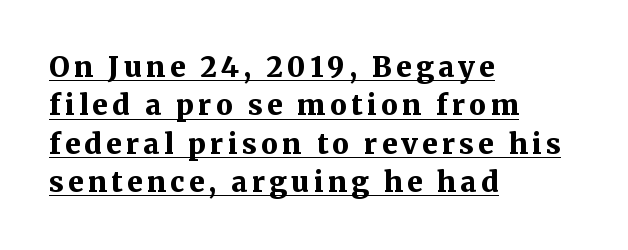
{"serif": "yes", "italic": "no", "bold": "yes", "weight": "bold", "width": "normal", "stroke_contrast": "medium", "x_height": "medium", "monospaced": "no", "underline": "yes", "align": "left", "line_spacing": "normal", "line_spacing_ratio": 1.37, "glyph_px": 28}
